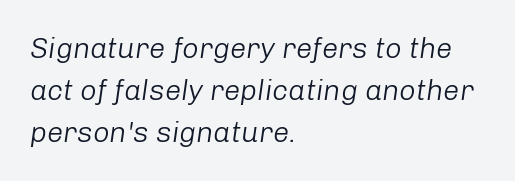
The strokes carry an ordinary text weight at most. Note the varied advance widths — an 'i' is clearly narrower than an 'm'. Italic? Definitely — the glyphs are oblique. Normally led — the rows are evenly, conventionally spaced. Anything drawn beneath the words? Only blank space.
